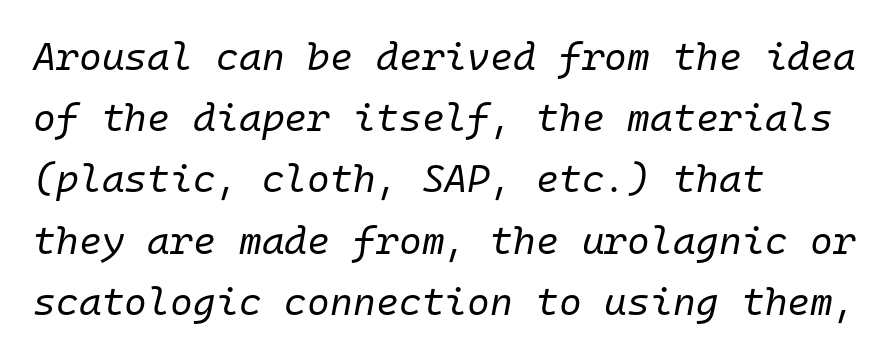
Q: Is the text bold? A: No.
Q: Is the text italic (slanted)? A: Yes, it leans right by about 10 degrees.
Q: Is the text underlined? A: No.
Q: How is the paragraph aligned? A: Left-aligned.
Q: Is the spacing between letters normal or unusually wide? A: Normal.
Q: Is the spacing between lines tight, normal or loose? A: Normal.
Q: Width (condensed, normal, or wide)? A: Normal.
Q: Stroke contrast? A: Low.
Q: x-height? A: Medium.
Q: Monospaced? A: Yes.
